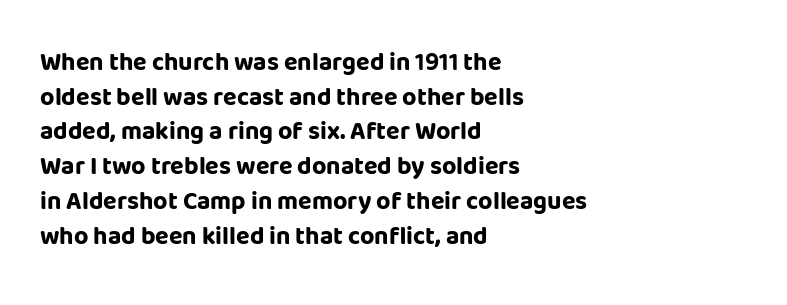
Q: Is the text bold? A: Yes.
Q: Is the text italic (slanted)? A: No, it is upright.
Q: Is the text underlined? A: No.
Q: How is the paragraph aligned? A: Left-aligned.
Q: Is the spacing between letters normal or unusually wide? A: Normal.
Q: Is the spacing between lines tight, normal or loose? A: Normal.
